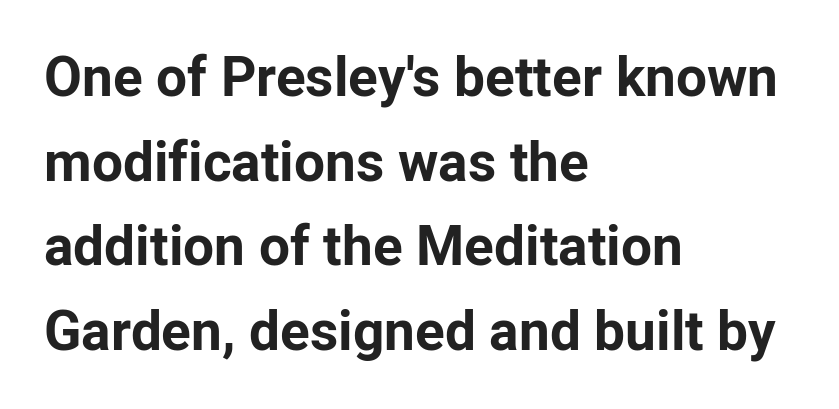
The image shows 55 px bold sans-serif type, upright; set left-aligned, normal line spacing (1.54x), normal letter spacing, not underlined; low stroke contrast and a medium x-height.
